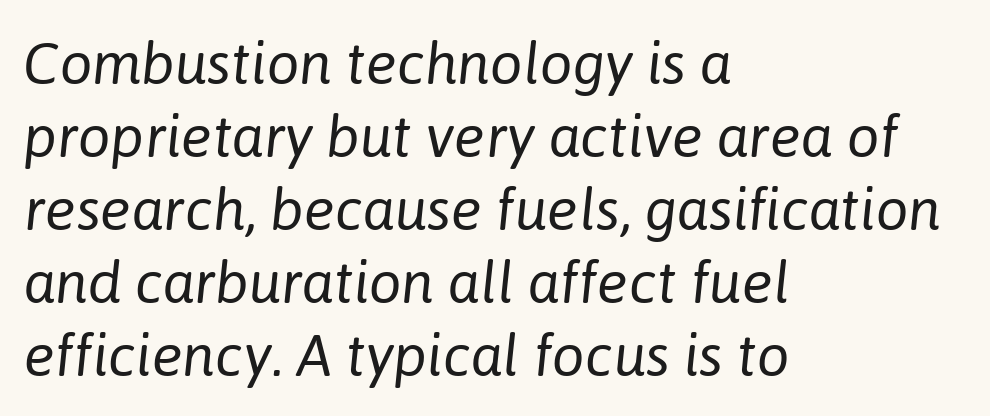
You could not count columns in this text — the font is proportionally spaced. The words here are not underlined. Tracking value appears to be zero — textbook default spacing. The typography opts for an oblique posture over an upright one. The strokes are not fattened; the text isn't bold.
